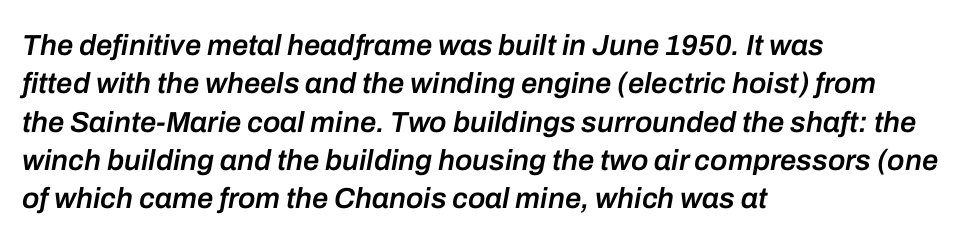
{"italic": "yes", "lean": "right", "slant_degrees": 10, "bold": "semi", "weight": "semibold", "width": "normal", "stroke_contrast": "low", "x_height": "medium", "monospaced": "no", "underline": "no", "align": "left", "line_spacing": "normal", "line_spacing_ratio": 1.32, "letter_spacing": "normal", "letter_spacing_em": 0.0, "glyph_px": 29}
